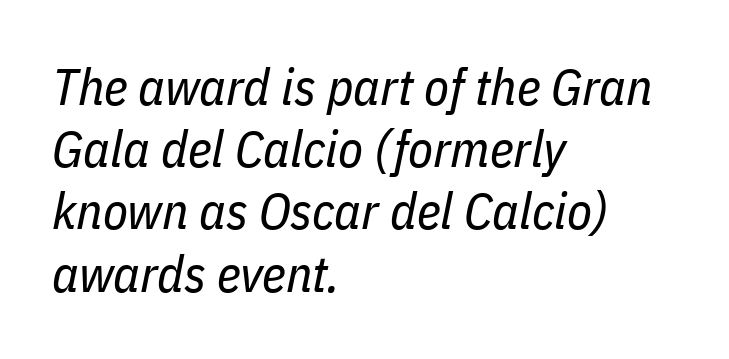
The gaps between neighbouring characters are ordinary and unremarkable. No letter is thick-stroked: the sample isn't bold. When letters slant like this, we call the style italic. Leftover space on each line is placed entirely after the last word. The passage shown is typed in a proportional face where columns would drift.
